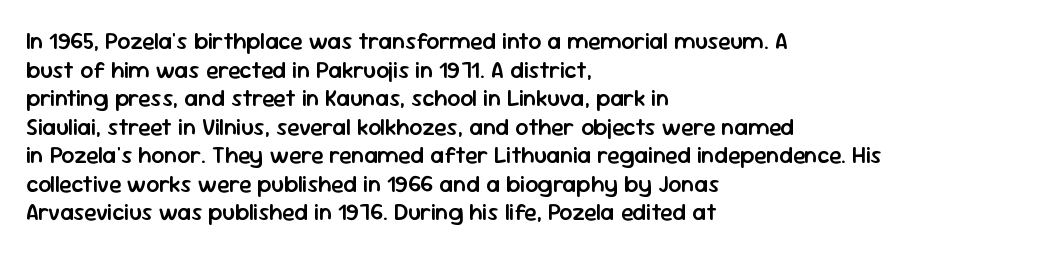
The passage shown is not underscored anywhere. On the weight axis this lands at semibold, roughly 600. Nothing unusual about the tracking: characters are spaced as the font intends. This is roman type, the default non-slanted kind. The paragraph has a hard left edge and a soft right edge.
